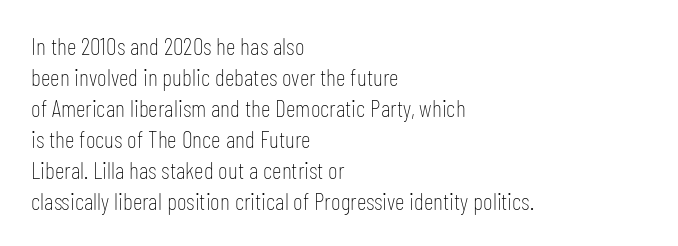
The image shows 24 px text type, upright; set left-aligned, normal line spacing (1.29x), normal letter spacing, not underlined.
